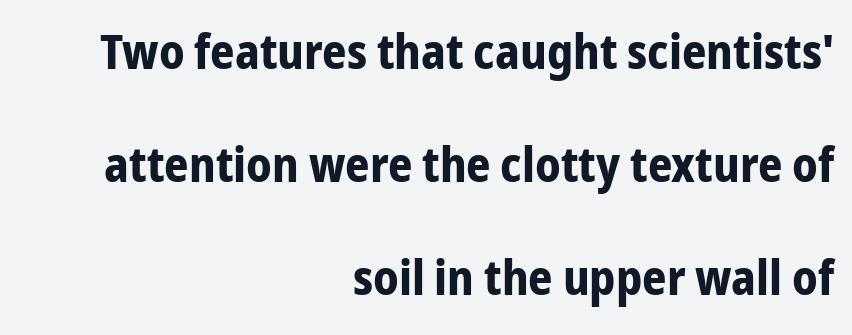
{"serif": "no", "italic": "no", "bold": "yes", "weight": "bold", "width": "condensed", "stroke_contrast": "low", "x_height": "medium", "monospaced": "no", "underline": "no", "align": "right", "line_spacing": "loose", "line_spacing_ratio": 2.35, "letter_spacing": "normal", "letter_spacing_em": 0.0, "glyph_px": 48}
